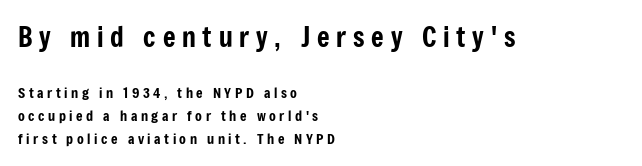
{"italic": "no", "underline": "no", "align": "left", "line_spacing": "normal", "line_spacing_ratio": 1.62, "letter_spacing": "wide", "letter_spacing_em": 0.25, "larger_block": "first", "size_ratio": 1.93, "glyph_px": 27}
